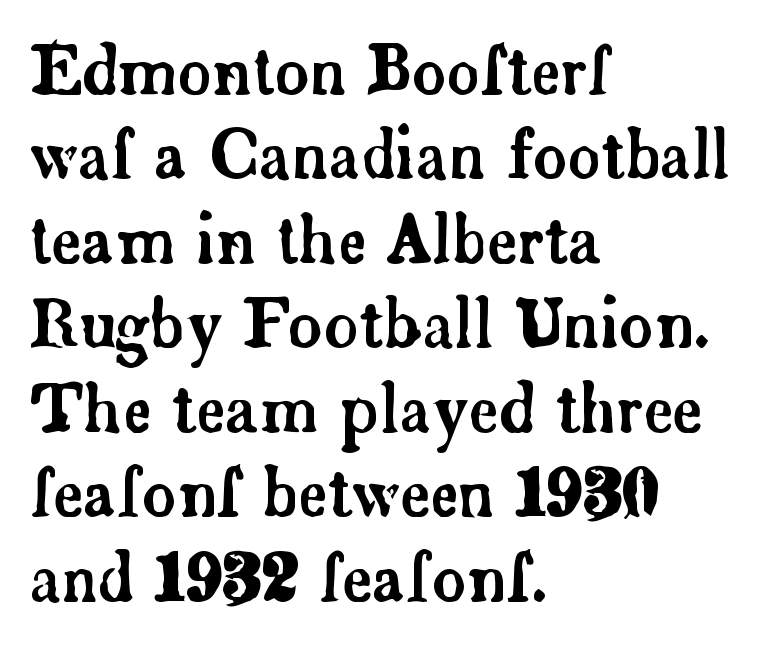
{"serif": "yes", "italic": "no", "width": "normal", "stroke_contrast": "low", "x_height": "small", "monospaced": "no", "underline": "no", "align": "left", "line_spacing": "normal", "line_spacing_ratio": 1.3, "letter_spacing": "normal", "letter_spacing_em": 0.0, "glyph_px": 65}
